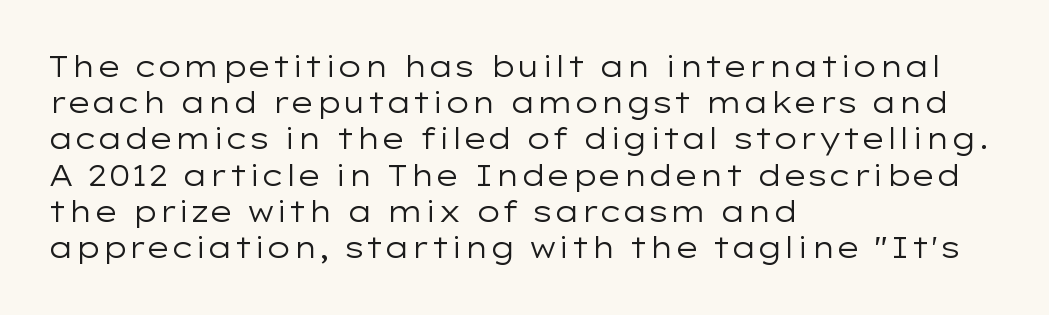
Q: Is the text bold? A: No.
Q: Is the text italic (slanted)? A: No, it is upright.
Q: Is the typeface a serif or a sans-serif typeface? A: Sans-serif.
Q: Is the text underlined? A: No.
Q: How is the paragraph aligned? A: Left-aligned.
Q: Is the spacing between letters normal or unusually wide? A: Normal.
Q: Is the spacing between lines tight, normal or loose? A: Normal.
Q: Width (condensed, normal, or wide)? A: Wide.
Q: Stroke contrast? A: Low.
Q: x-height? A: Medium.
Q: Monospaced? A: No.
